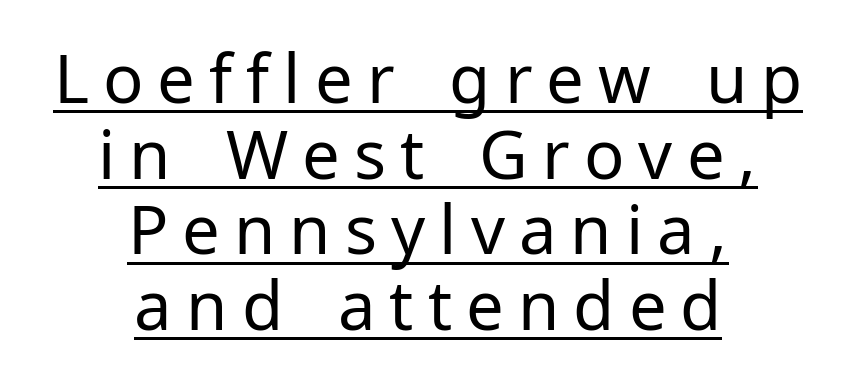
{"serif": "no", "italic": "no", "bold": "no", "weight": "regular", "width": "normal", "stroke_contrast": "low", "x_height": "medium", "monospaced": "no", "underline": "yes", "align": "center", "line_spacing": "tight", "line_spacing_ratio": 1.13, "letter_spacing": "wide", "letter_spacing_em": 0.21, "glyph_px": 67}
